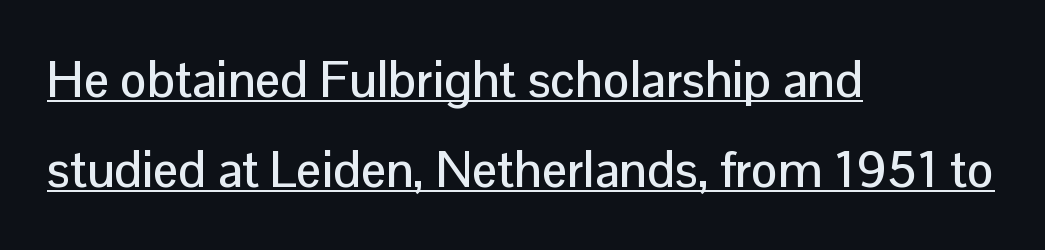
{"serif": "no", "italic": "no", "width": "normal", "stroke_contrast": "low", "x_height": "medium", "monospaced": "no", "underline": "yes", "align": "left", "line_spacing_ratio": 1.81, "letter_spacing": "normal", "letter_spacing_em": 0.0, "glyph_px": 50}
